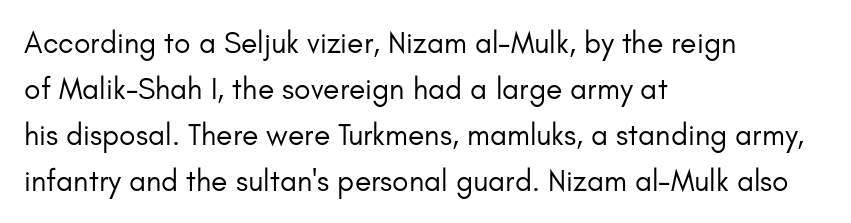
Q: Is the text bold? A: No.
Q: Is the text italic (slanted)? A: No, it is upright.
Q: Is the typeface a serif or a sans-serif typeface? A: Sans-serif.
Q: Is the text underlined? A: No.
Q: How is the paragraph aligned? A: Left-aligned.
Q: Is the spacing between letters normal or unusually wide? A: Normal.
Q: Is the spacing between lines tight, normal or loose? A: Normal.
Q: Width (condensed, normal, or wide)? A: Normal.
Q: Stroke contrast? A: Low.
Q: x-height? A: Small.
Q: Monospaced? A: No.
